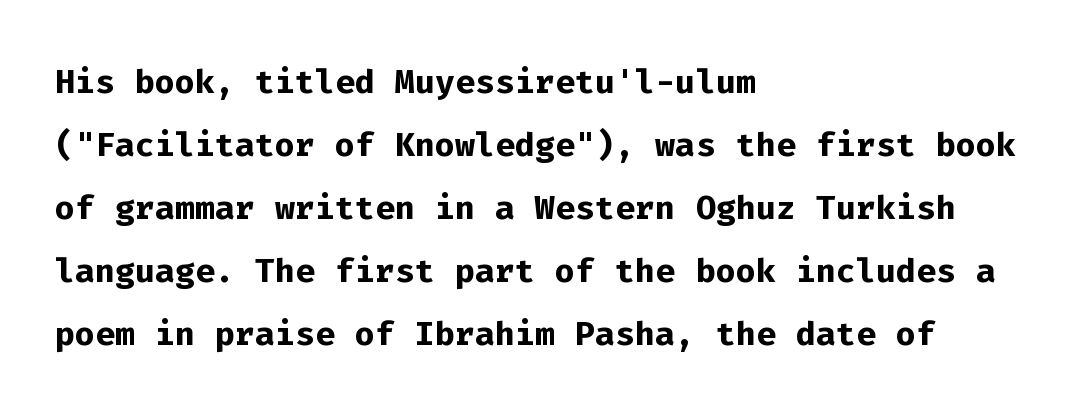
{"serif": "no", "italic": "no", "bold": "yes", "weight": "semibold", "width": "normal", "stroke_contrast": "low", "x_height": "medium", "monospaced": "yes", "underline": "no", "align": "left", "line_spacing": "normal", "line_spacing_ratio": 1.34, "letter_spacing": "normal", "letter_spacing_em": 0.0, "glyph_px": 47}
